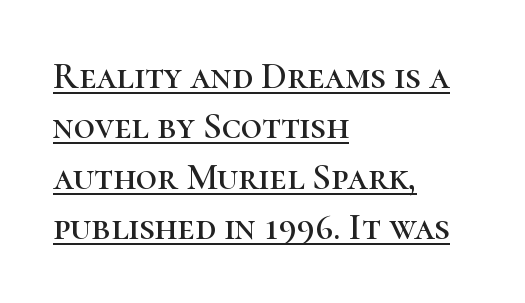
This sample uses an upright cut, with every glyph sitting square on the baseline. Caption: lettering with a line underneath. A classic flush-left, rag-right setting is used for this passage. Spacing verdict: proportional, widths tailored to each character. The gaps between neighbouring characters are ordinary and unremarkable.
